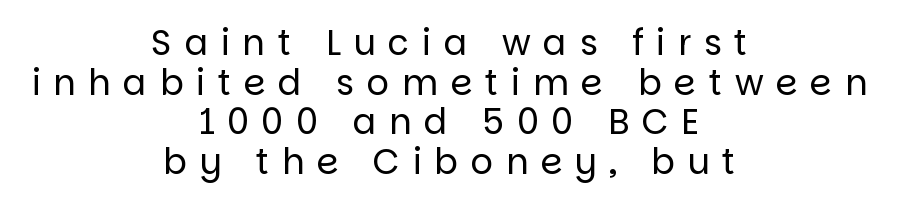
{"serif": "no", "italic": "no", "bold": "no", "weight": "regular", "width": "normal", "stroke_contrast": "low", "x_height": "large", "monospaced": "no", "underline": "no", "align": "center", "line_spacing": "tight", "line_spacing_ratio": 1.13, "letter_spacing": "wide", "letter_spacing_em": 0.36, "glyph_px": 35}
